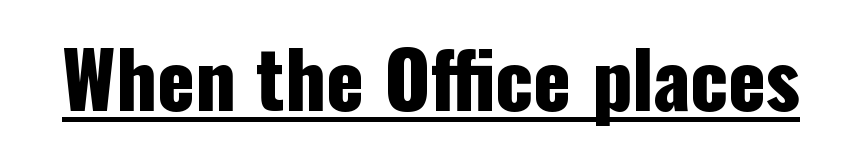
Q: Is the text italic (slanted)? A: No, it is upright.
Q: Is the typeface a serif or a sans-serif typeface? A: Sans-serif.
Q: Is the text underlined? A: Yes.
Q: Is the spacing between letters normal or unusually wide? A: Normal.
Q: Width (condensed, normal, or wide)? A: Condensed.
Q: Stroke contrast? A: Low.
Q: x-height? A: Medium.
Q: Monospaced? A: No.
